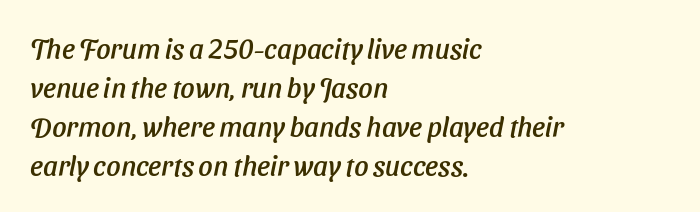
Q: Is the text italic (slanted)? A: Yes, it leans right by about 11 degrees.
Q: Is the text underlined? A: No.
Q: How is the paragraph aligned? A: Left-aligned.
Q: Is the spacing between letters normal or unusually wide? A: Normal.
Q: Is the spacing between lines tight, normal or loose? A: Normal.
Q: Width (condensed, normal, or wide)? A: Normal.
Q: Stroke contrast? A: Low.
Q: x-height? A: Medium.
Q: Monospaced? A: No.
